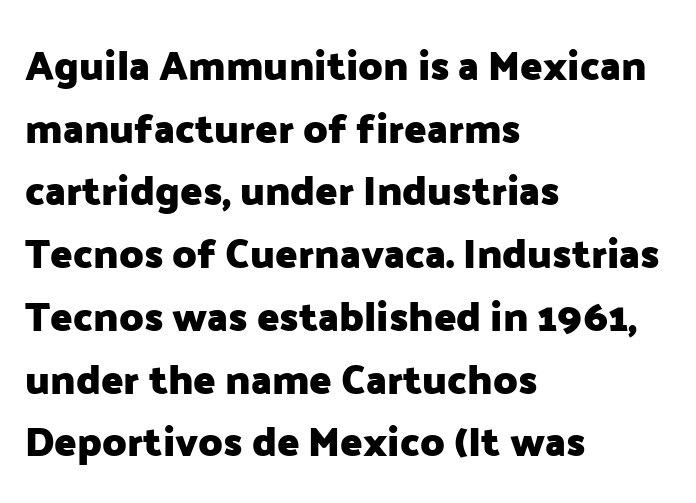
The image shows 41 px heavy sans-serif type, upright; set left-aligned, normal line spacing (1.53x), normal letter spacing, not underlined; low stroke contrast and a medium x-height.
